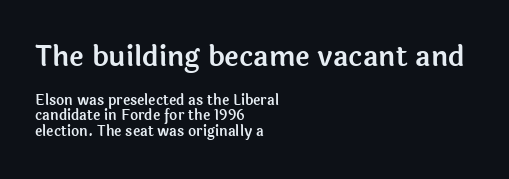
Q: Is the text italic (slanted)? A: No, it is upright.
Q: Is the typeface a serif or a sans-serif typeface? A: Sans-serif.
Q: Is the text underlined? A: No.
Q: How is the paragraph aligned? A: Left-aligned.
Q: Is the spacing between letters normal or unusually wide? A: Normal.
Q: Is the spacing between lines tight, normal or loose? A: Tight.
Q: Which block of text is set in a larger size, the first (top) or the second (bottom)? A: The first (top) one.
Q: Width (condensed, normal, or wide)? A: Normal.
Q: x-height? A: Medium.
Q: Monospaced? A: No.
